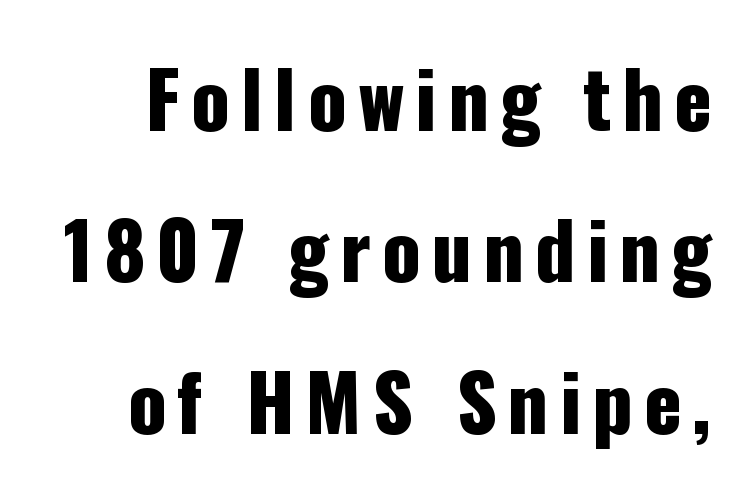
The passage shown is typeset with a sans-serif family. Descenders are the only things crossing below the line. Posture: upright roman. These lines are rendered in a variable-pitch font. The lines are spread far apart with generous leading.
